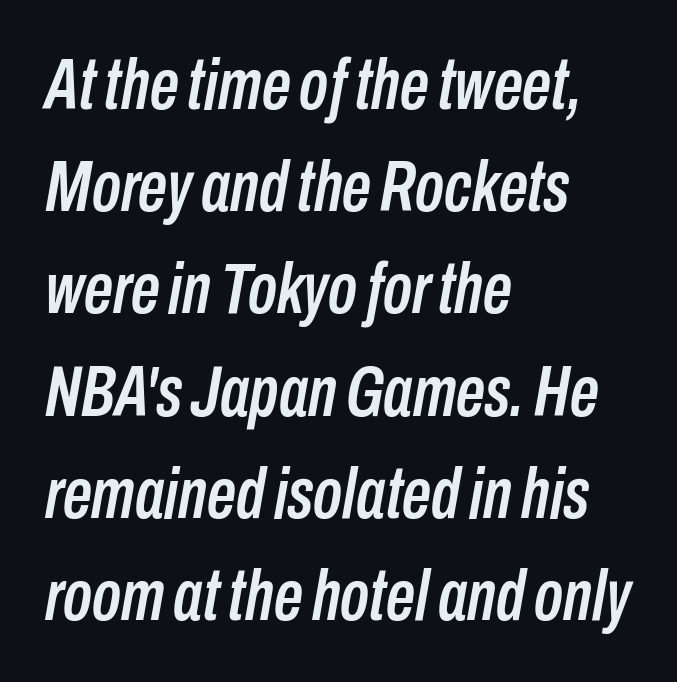
{"italic": "yes", "lean": "right", "slant_degrees": 10, "width": "condensed", "stroke_contrast": "low", "x_height": "medium", "monospaced": "no", "underline": "no", "align": "left", "line_spacing": "normal", "line_spacing_ratio": 1.42, "letter_spacing": "normal", "letter_spacing_em": 0.0, "glyph_px": 72}
